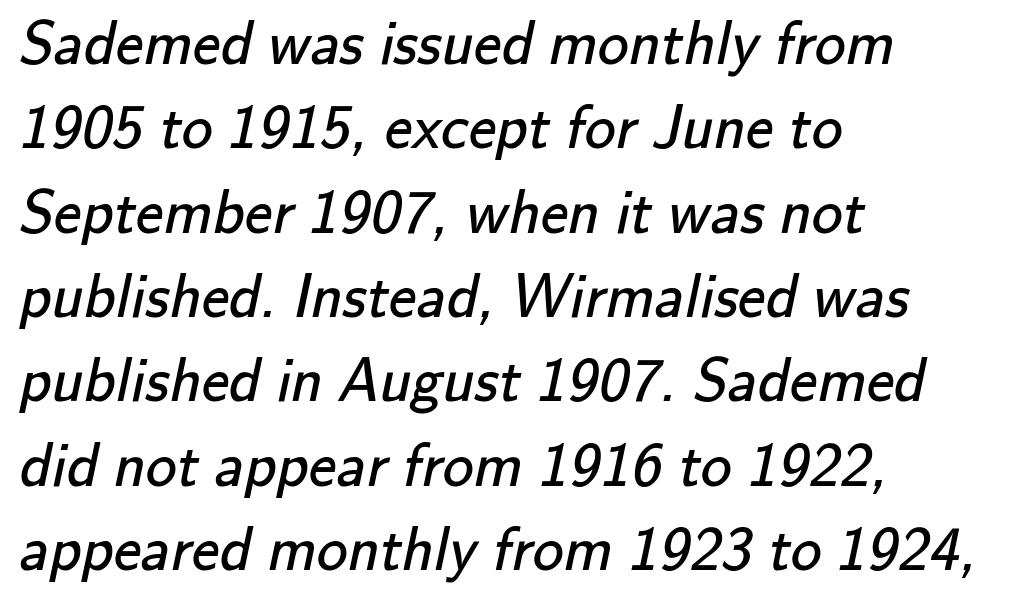
{"serif": "no", "bold": "no", "weight": "regular", "width": "normal", "stroke_contrast": "low", "x_height": "small", "monospaced": "no", "underline": "no", "align": "left", "line_spacing": "normal", "line_spacing_ratio": 1.36, "letter_spacing": "normal", "letter_spacing_em": 0.0, "glyph_px": 62}
